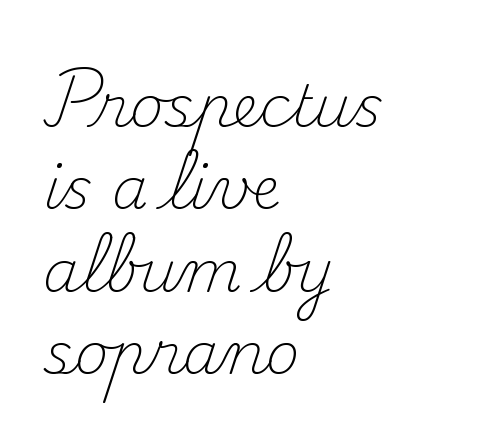
Letters rest on an invisible, unmarked baseline. Between one letter and the next there's only the usual sliver of space. Old-style or modern, the face here clearly has serifs. Casual observation: everything's shoved over to the left. A typesetter would call this proportional, since set widths differ per character. The cut favours lightness, reaching ordinary text weight at its darkest.
